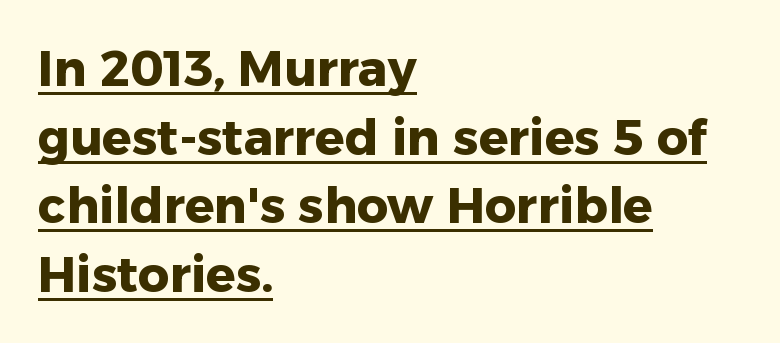
Q: Is the text bold? A: Yes.
Q: Is the text italic (slanted)? A: No, it is upright.
Q: Is the typeface a serif or a sans-serif typeface? A: Sans-serif.
Q: Is the text underlined? A: Yes.
Q: How is the paragraph aligned? A: Left-aligned.
Q: Is the spacing between letters normal or unusually wide? A: Normal.
Q: Is the spacing between lines tight, normal or loose? A: Normal.
Q: Width (condensed, normal, or wide)? A: Normal.
Q: Stroke contrast? A: Low.
Q: x-height? A: Medium.
Q: Monospaced? A: No.
